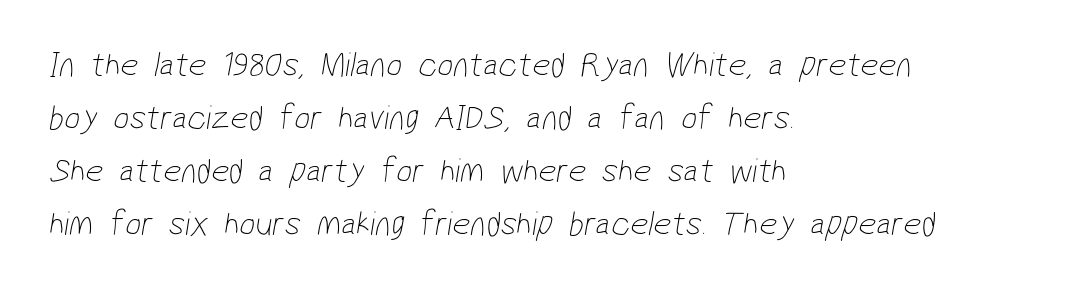
The image shows 35 px thin, condensed sans-serif type; set left-aligned, normal line spacing (1.51x), normal letter spacing, not underlined; low stroke contrast and a medium x-height.
